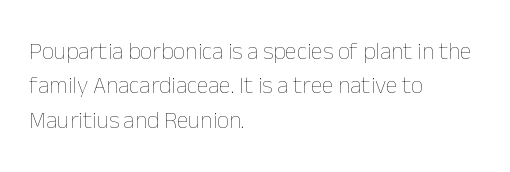
Vertical stems look standard width or narrower in stroke. Default kerning and tracking; the words read as compact shapes. These lines are set flush left with a ragged right edge. The baseline area is clear.
